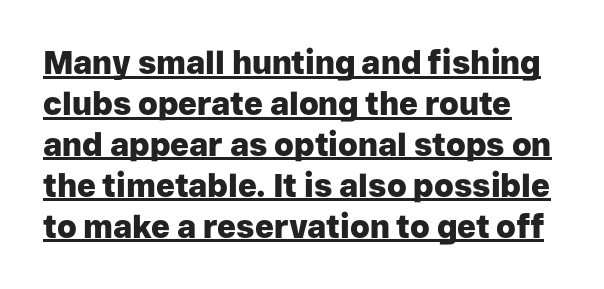
Q: Is the text bold? A: Yes.
Q: Is the text italic (slanted)? A: No, it is upright.
Q: Is the typeface a serif or a sans-serif typeface? A: Sans-serif.
Q: Is the text underlined? A: Yes.
Q: Is the spacing between letters normal or unusually wide? A: Normal.
Q: Is the spacing between lines tight, normal or loose? A: Normal.
Q: Width (condensed, normal, or wide)? A: Normal.
Q: Stroke contrast? A: Low.
Q: x-height? A: Medium.
Q: Monospaced? A: No.
